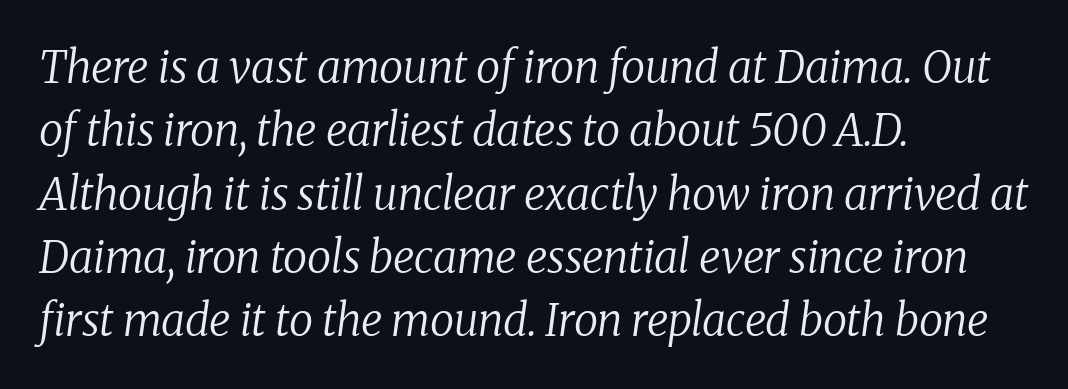
Q: Is the text bold? A: No.
Q: Is the text italic (slanted)? A: Yes, it leans right by about 8 degrees.
Q: Is the typeface a serif or a sans-serif typeface? A: Serif.
Q: Is the text underlined? A: No.
Q: How is the paragraph aligned? A: Left-aligned.
Q: Is the spacing between letters normal or unusually wide? A: Normal.
Q: Is the spacing between lines tight, normal or loose? A: Normal.
Q: Width (condensed, normal, or wide)? A: Normal.
Q: Stroke contrast? A: Low.
Q: x-height? A: Medium.
Q: Monospaced? A: No.
